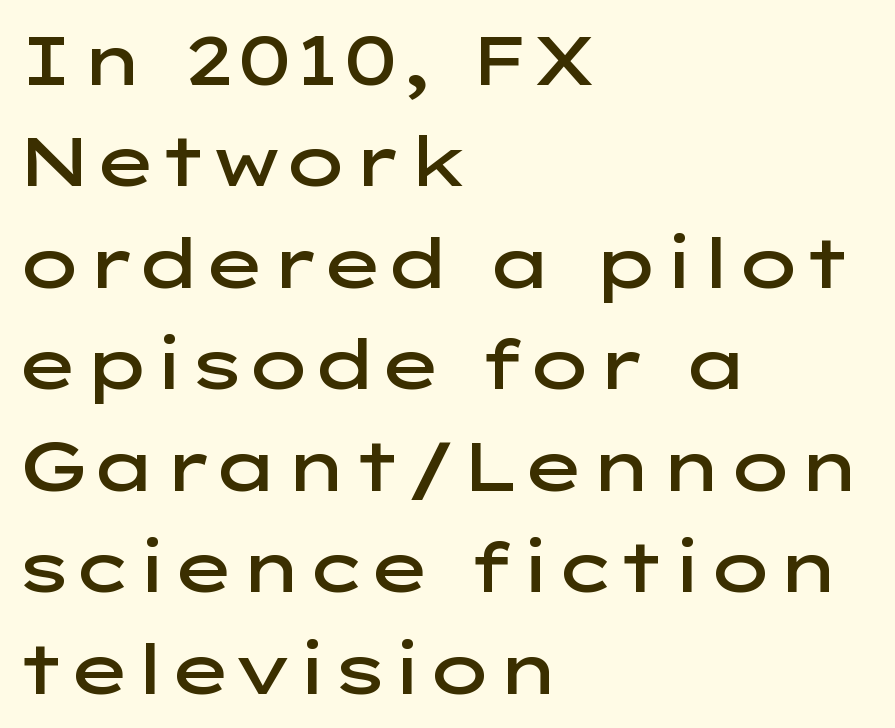
Character widths vary here, with narrow letters taking less room than wide ones. Heft: intermediate — a semibold. A clean baseline with only descenders dipping below it. Horizontal bands of white between lines are of average thickness. Typeset ragged right — the left edge is the straight one. The typeface chosen for these lines omits serifs.
